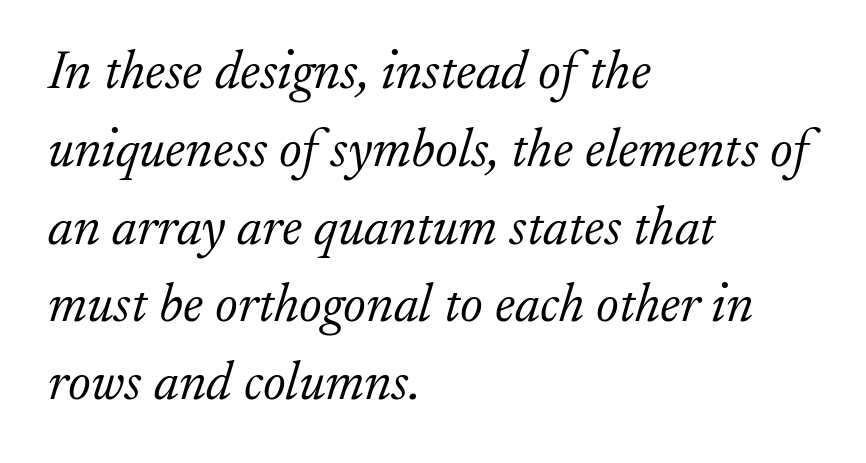
{"serif": "yes", "italic": "yes", "lean": "right", "slant_degrees": 17, "bold": "no", "weight": "light", "width": "normal", "stroke_contrast": "low", "x_height": "small", "monospaced": "no", "underline": "no", "align": "left", "line_spacing": "normal", "line_spacing_ratio": 1.44, "letter_spacing": "normal", "letter_spacing_em": 0.0, "glyph_px": 54}
